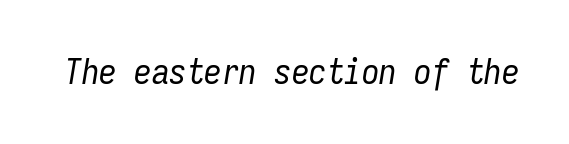
Q: Is the text bold? A: No.
Q: Is the text italic (slanted)? A: Yes, it leans right by about 9 degrees.
Q: Is the text underlined? A: No.
Q: Is the spacing between letters normal or unusually wide? A: Normal.
Q: Width (condensed, normal, or wide)? A: Condensed.
Q: Stroke contrast? A: Low.
Q: x-height? A: Medium.
Q: Monospaced? A: Yes.
